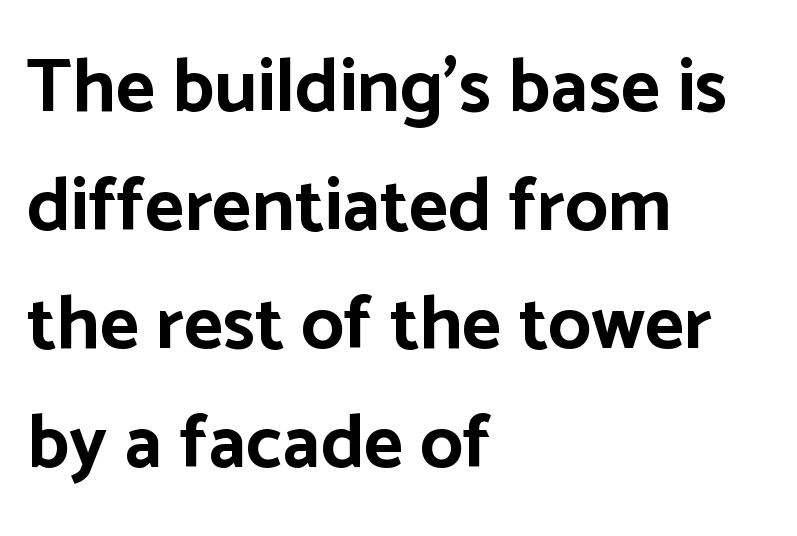
The image shows 76 px bold sans-serif type, upright; set left-aligned, normal line spacing (1.56x), normal letter spacing, not underlined; low stroke contrast and a medium x-height.
